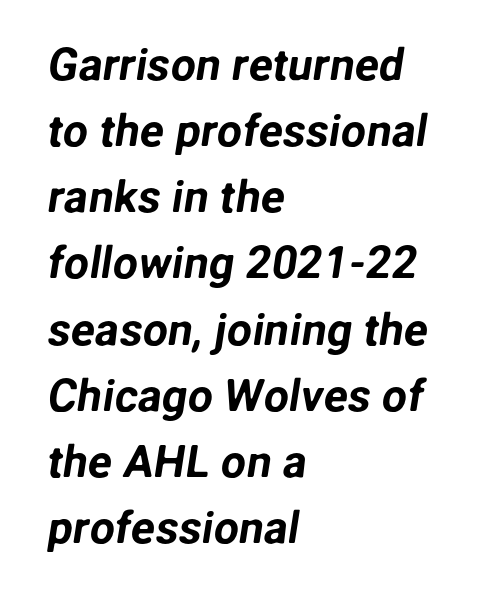
Q: Is the typeface a serif or a sans-serif typeface? A: Sans-serif.
Q: Is the text underlined? A: No.
Q: How is the paragraph aligned? A: Left-aligned.
Q: Is the spacing between letters normal or unusually wide? A: Normal.
Q: Is the spacing between lines tight, normal or loose? A: Normal.
Q: Width (condensed, normal, or wide)? A: Normal.
Q: Stroke contrast? A: Low.
Q: x-height? A: Medium.
Q: Monospaced? A: No.
